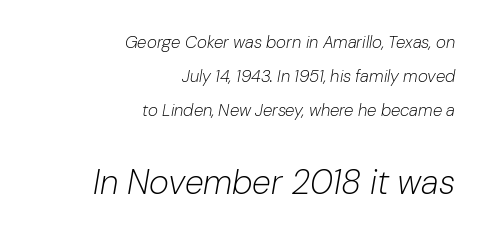
{"italic": "yes", "lean": "right", "slant_degrees": 10, "bold": "no", "weight": "light", "width": "normal", "stroke_contrast": "low", "x_height": "medium", "monospaced": "no", "underline": "no", "align": "right", "line_spacing": "loose", "line_spacing_ratio": 2.0, "letter_spacing": "normal", "letter_spacing_em": 0.0, "larger_block": "second", "size_ratio": 2.0, "glyph_px": 34}
